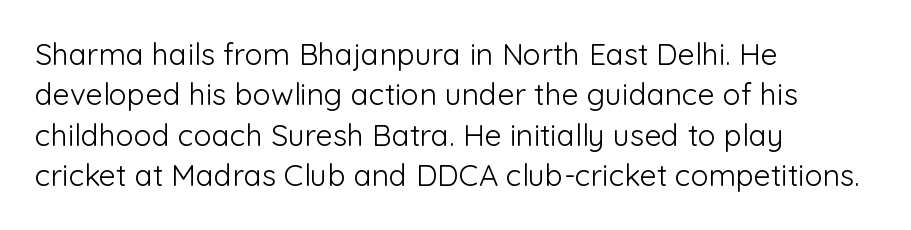
Q: Is the text bold? A: No.
Q: Is the text italic (slanted)? A: No, it is upright.
Q: Is the typeface a serif or a sans-serif typeface? A: Sans-serif.
Q: Is the text underlined? A: No.
Q: How is the paragraph aligned? A: Left-aligned.
Q: Is the spacing between letters normal or unusually wide? A: Normal.
Q: Is the spacing between lines tight, normal or loose? A: Normal.
Q: Width (condensed, normal, or wide)? A: Normal.
Q: Stroke contrast? A: Low.
Q: x-height? A: Medium.
Q: Monospaced? A: No.
